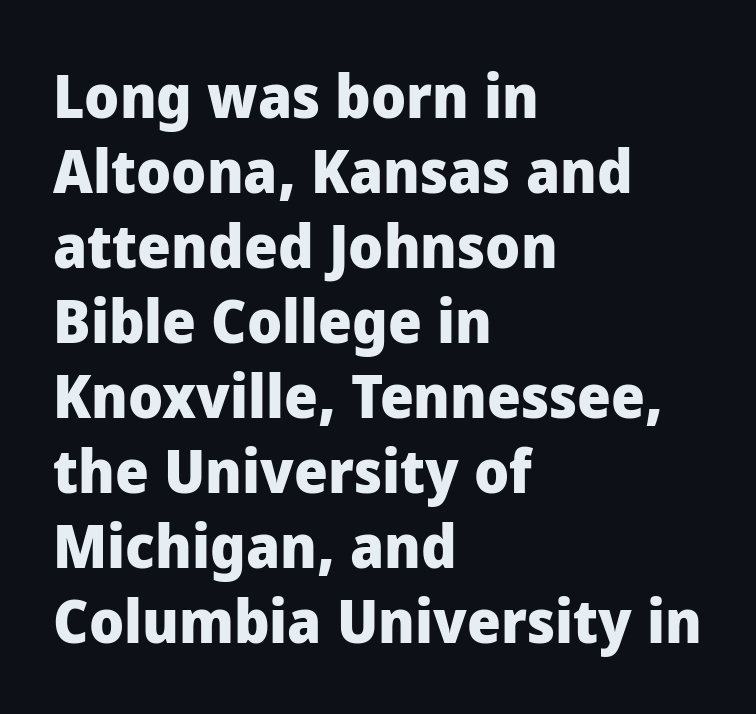
Underline: absent. Proportional: the letters do not fall into vertical columns. Emphasis by weight is at full strength: bold. Casual observation: everything's shoved over to the left.
